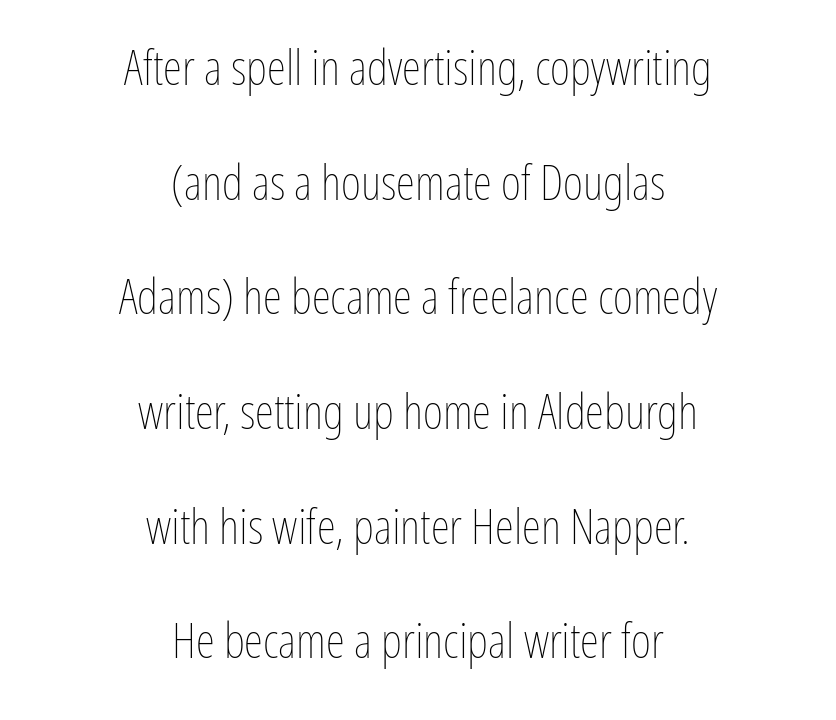
Varying glyph widths throughout — classic text-font behaviour. Weight: not bold — regular or lighter. Style check: upright. If you folded the block vertically in half, each line would mirror itself in length. Letter spacing: default.
